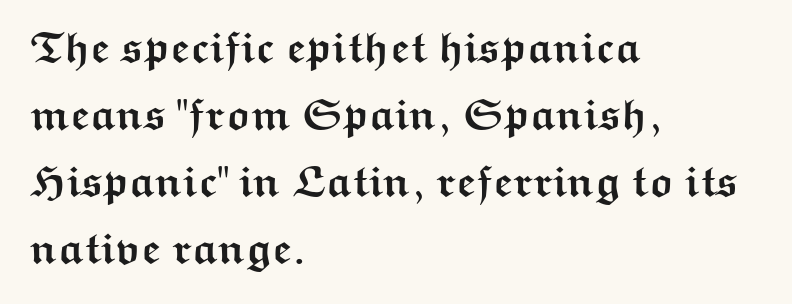
Nobody drew a line under any word here. Does the copy run flush right? No — it runs flush left. Typesetter's note: full bold, strokes at maximum text heaviness. Quick note: not italic, upright. One glance says typical: line gaps are just what's usual.
